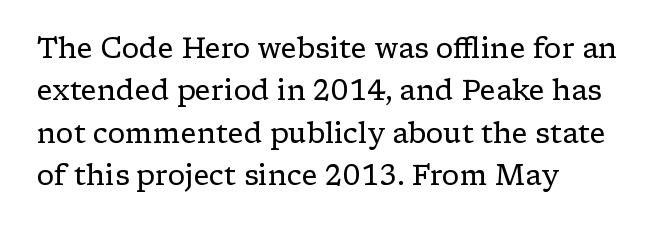
Do the characters align in a grid? No, the font is proportional. If you drew a ruler down the left edge, every line would touch it. No word sits above an underline. The axis of the letterforms is exactly vertical. Tracking here is standard; glyphs follow each other at the usual distance. The font family rendered here belongs to the serif group.
